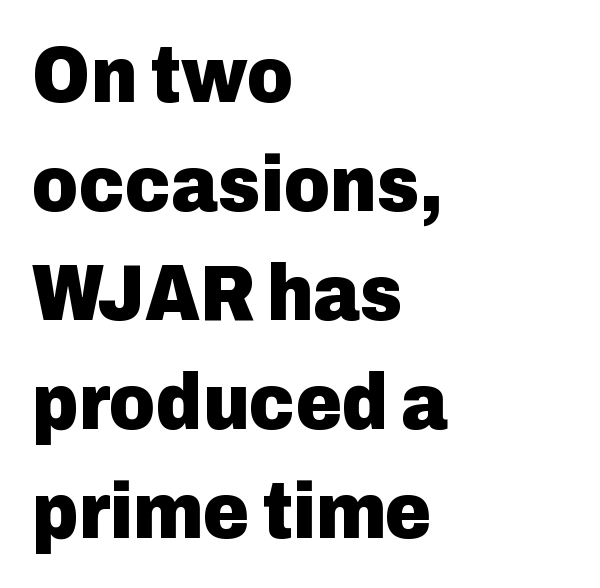
{"serif": "no", "italic": "no", "bold": "yes", "weight": "heavy", "width": "normal", "stroke_contrast": "low", "x_height": "medium", "monospaced": "no", "underline": "no", "align": "left", "line_spacing": "normal", "line_spacing_ratio": 1.38, "letter_spacing": "normal", "letter_spacing_em": 0.0, "glyph_px": 79}
